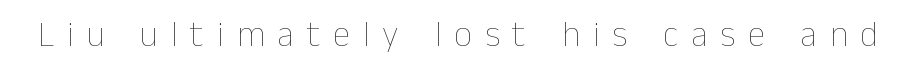
Q: Is the text bold? A: No.
Q: Is the text italic (slanted)? A: No, it is upright.
Q: Is the text underlined? A: No.
Q: Is the spacing between letters normal or unusually wide? A: Unusually wide.
Q: Width (condensed, normal, or wide)? A: Normal.
Q: Stroke contrast? A: Low.
Q: x-height? A: Medium.
Q: Monospaced? A: No.
